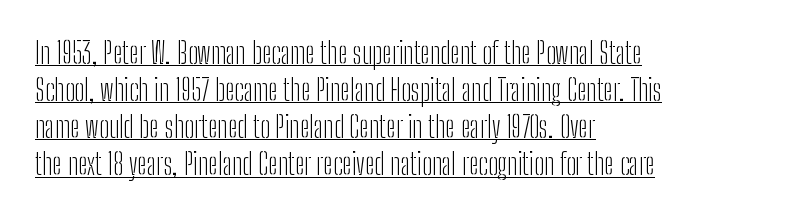
The image shows 29 px light, condensed sans-serif type, upright; set left-aligned, normal line spacing (1.28x), normal letter spacing, underlined; low stroke contrast and a medium x-height.
